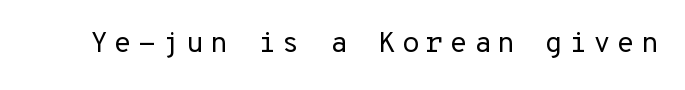
{"serif": "no", "italic": "no", "bold": "no", "weight": "regular", "width": "normal", "stroke_contrast": "low", "x_height": "medium", "monospaced": "yes", "underline": "no", "letter_spacing": "wide", "letter_spacing_em": 0.21, "glyph_px": 29}
